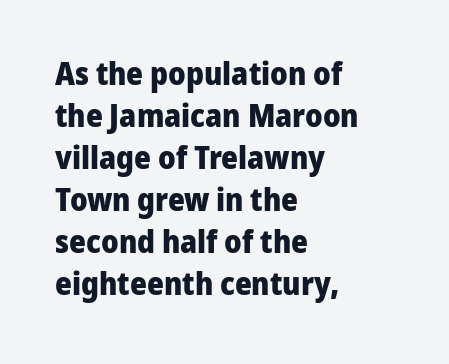
What stands out about the letter spacing? Nothing — it is the standard amount. The letters are bold, with thick, heavy strokes. Plain, unruled lines of type. Unlike a traditional serif, this face leaves its strokes unadorned.
